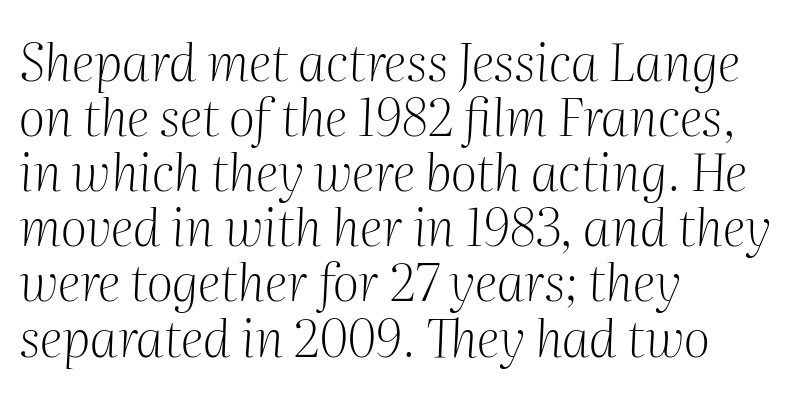
The image shows 52 px light serif type, italic (leaning right); set left-aligned, tight line spacing (1.06x), normal letter spacing, not underlined; medium stroke contrast and a medium x-height.
